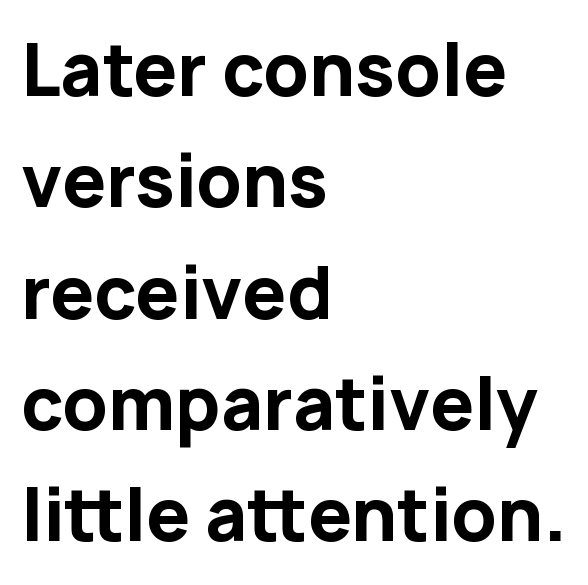
{"serif": "no", "italic": "no", "bold": "yes", "weight": "bold", "width": "normal", "stroke_contrast": "low", "x_height": "medium", "monospaced": "no", "underline": "no", "align": "left", "line_spacing": "normal", "line_spacing_ratio": 1.59, "letter_spacing": "normal", "letter_spacing_em": 0.0, "glyph_px": 70}
